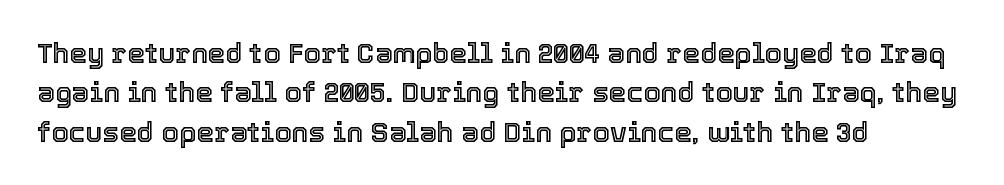
Q: Is the text italic (slanted)? A: No, it is upright.
Q: Is the text underlined? A: No.
Q: How is the paragraph aligned? A: Left-aligned.
Q: Is the spacing between letters normal or unusually wide? A: Normal.
Q: Is the spacing between lines tight, normal or loose? A: Normal.
Q: Width (condensed, normal, or wide)? A: Normal.
Q: x-height? A: Medium.
Q: Monospaced? A: No.
